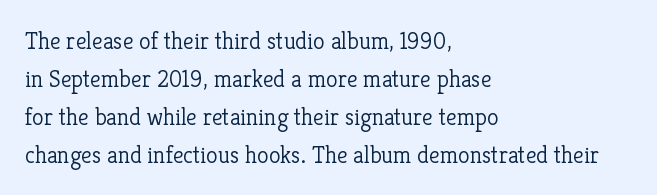
The image shows 24 px text type, upright; set left-aligned, normal line spacing (1.58x), normal letter spacing, not underlined.
